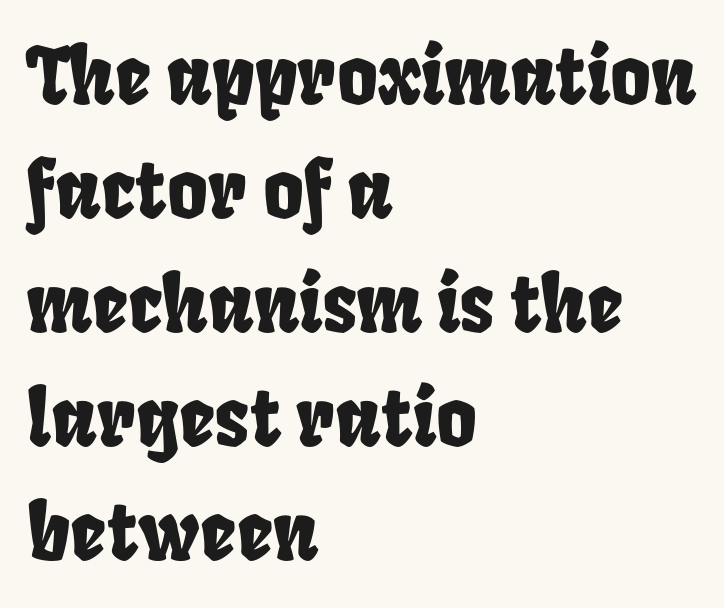
The baseline area is clear. Varying glyph widths throughout — classic text-font behaviour. Compared with typical paragraphs, the rows here are spaced about the same. Does the copy run flush right? No — it runs flush left. Tracking here is standard; glyphs follow each other at the usual distance.
